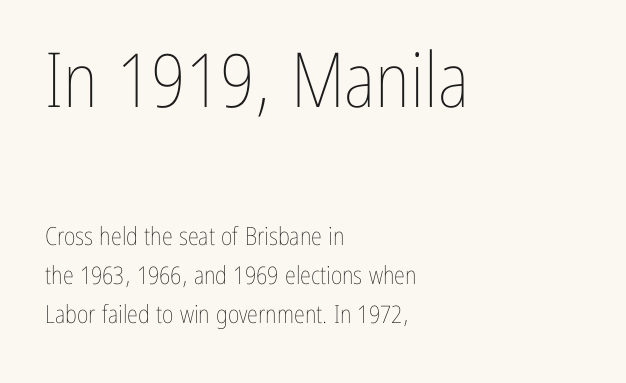
{"italic": "no", "bold": "no", "weight": "thin", "width": "condensed", "stroke_contrast": "low", "x_height": "medium", "monospaced": "no", "underline": "no", "align": "left", "line_spacing": "normal", "line_spacing_ratio": 1.56, "letter_spacing": "normal", "letter_spacing_em": 0.0, "larger_block": "first", "size_ratio": 3.04, "glyph_px": 76}
